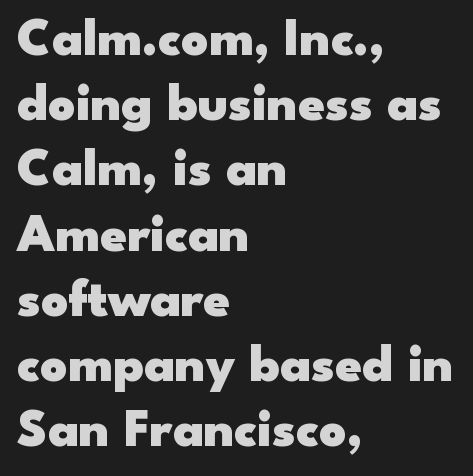
The line texture is even and compact thanks to regular tracking. In CSS terms this would be text-align: left. Note: no serifs on the glyphs. You can tell it's not italic because the verticals are truly vertical. This sample has the flowing, uneven cadence of proportional lettering.
